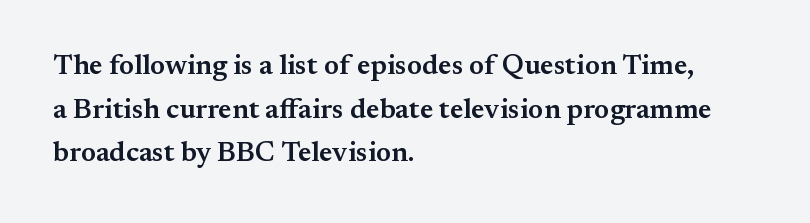
Q: Is the text bold? A: Semi-bold.
Q: Is the text italic (slanted)? A: No, it is upright.
Q: Is the typeface a serif or a sans-serif typeface? A: Serif.
Q: Is the text underlined? A: No.
Q: How is the paragraph aligned? A: Left-aligned.
Q: Is the spacing between letters normal or unusually wide? A: Normal.
Q: Is the spacing between lines tight, normal or loose? A: Normal.
Q: Width (condensed, normal, or wide)? A: Normal.
Q: Stroke contrast? A: Medium.
Q: x-height? A: Small.
Q: Monospaced? A: No.
